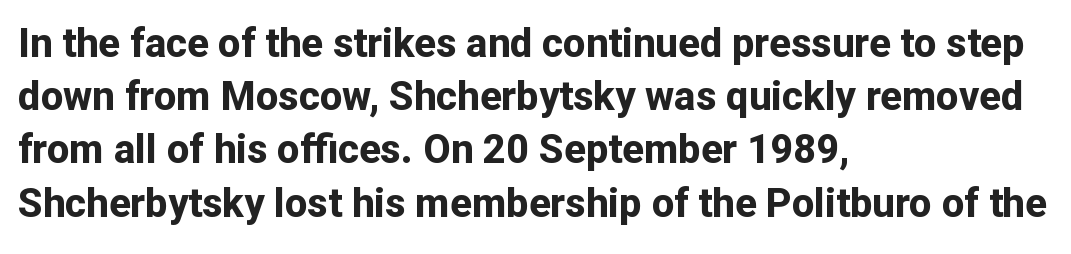
{"serif": "no", "italic": "no", "bold": "yes", "weight": "bold", "width": "normal", "stroke_contrast": "low", "x_height": "medium", "monospaced": "no", "underline": "no", "align": "left", "line_spacing": "normal", "line_spacing_ratio": 1.33, "letter_spacing": "normal", "letter_spacing_em": 0.0, "glyph_px": 40}
